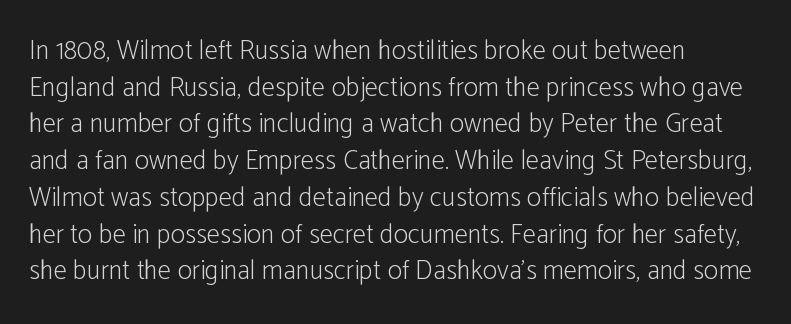
Q: Is the text bold? A: No.
Q: Is the text italic (slanted)? A: No, it is upright.
Q: Is the text underlined? A: No.
Q: How is the paragraph aligned? A: Left-aligned.
Q: Is the spacing between letters normal or unusually wide? A: Normal.
Q: Is the spacing between lines tight, normal or loose? A: Normal.
